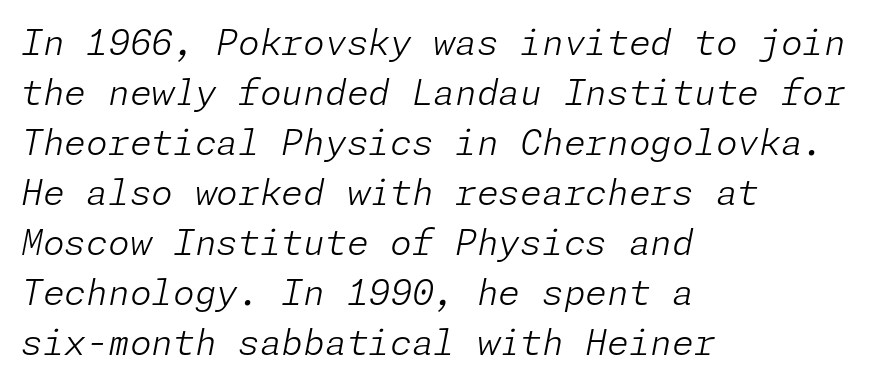
Q: Is the text bold? A: No.
Q: Is the text italic (slanted)? A: Yes, it leans right by about 11 degrees.
Q: Is the text underlined? A: No.
Q: How is the paragraph aligned? A: Left-aligned.
Q: Is the spacing between letters normal or unusually wide? A: Normal.
Q: Is the spacing between lines tight, normal or loose? A: Normal.
Q: Width (condensed, normal, or wide)? A: Normal.
Q: Stroke contrast? A: Low.
Q: x-height? A: Medium.
